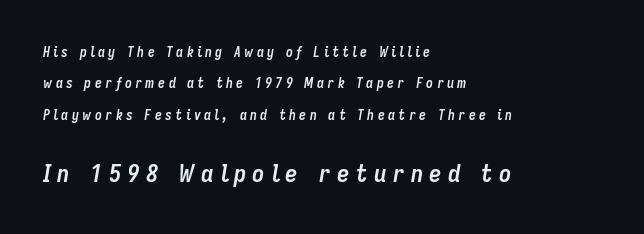
{"italic": "yes", "lean": "right", "slant_degrees": 9, "bold": "yes", "underline": "no", "align": "left", "line_spacing": "loose", "line_spacing_ratio": 2.25, "letter_spacing": "wide", "letter_spacing_em": 0.24, "larger_block": "second", "size_ratio": 1.79, "glyph_px": 25}
